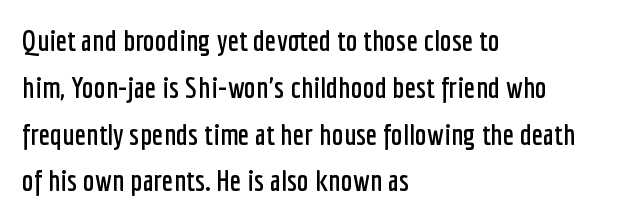
The image shows 30 px condensed sans-serif type, upright; set left-aligned, normal line spacing (1.56x), normal letter spacing, not underlined; low stroke contrast and a medium x-height.
